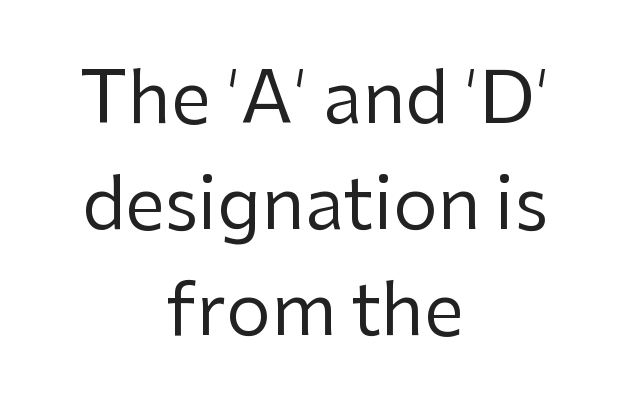
The letters advance in unequal steps, a hallmark of proportional type. To sum up the face: it is a sans, with no serifs. The strip under each line holds only bare page. Unlike italic type, these characters show no tilt at all. Leading matches the norm, producing a regular column. Letter spacing: default.
